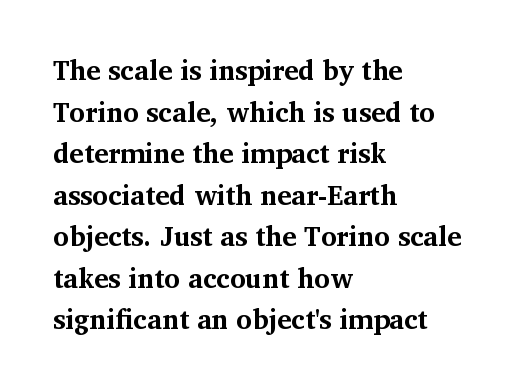
{"italic": "no", "bold": "yes", "underline": "no", "align": "left", "line_spacing": "normal", "line_spacing_ratio": 1.54, "letter_spacing": "normal", "letter_spacing_em": 0.0, "glyph_px": 27}
